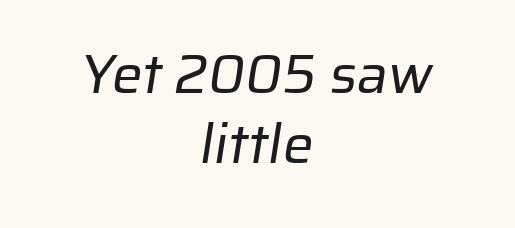
{"serif": "no", "bold": "no", "weight": "regular", "width": "normal", "stroke_contrast": "low", "x_height": "medium", "monospaced": "no", "underline": "no", "align": "center", "line_spacing": "normal", "line_spacing_ratio": 1.28, "letter_spacing": "normal", "letter_spacing_em": 0.0, "glyph_px": 55}
